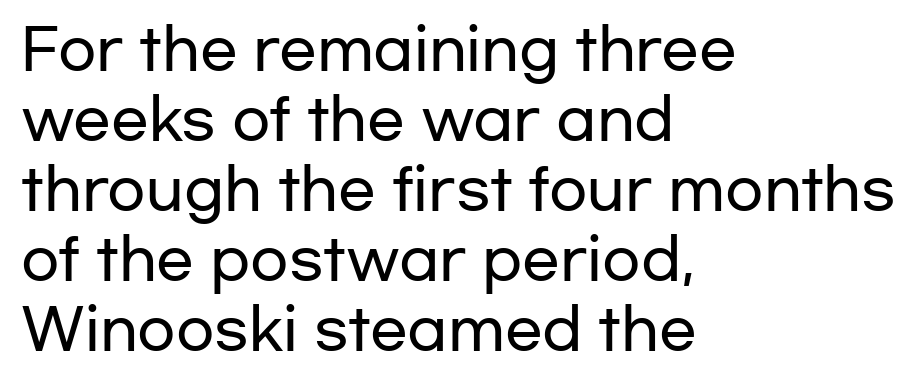
{"serif": "no", "italic": "no", "width": "wide", "stroke_contrast": "low", "x_height": "medium", "monospaced": "no", "underline": "no", "align": "left", "line_spacing": "normal", "line_spacing_ratio": 1.25, "letter_spacing": "normal", "letter_spacing_em": 0.0, "glyph_px": 56}
